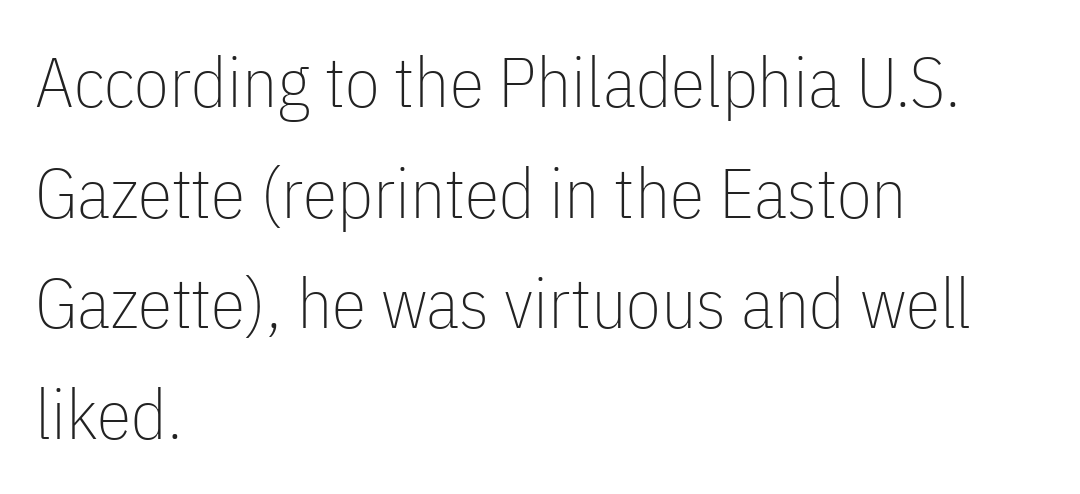
Q: Is the text bold? A: No.
Q: Is the text italic (slanted)? A: No, it is upright.
Q: Is the typeface a serif or a sans-serif typeface? A: Sans-serif.
Q: Is the text underlined? A: No.
Q: How is the paragraph aligned? A: Left-aligned.
Q: Is the spacing between letters normal or unusually wide? A: Normal.
Q: Is the spacing between lines tight, normal or loose? A: Normal.
Q: Width (condensed, normal, or wide)? A: Condensed.
Q: Stroke contrast? A: Low.
Q: x-height? A: Medium.
Q: Monospaced? A: No.
